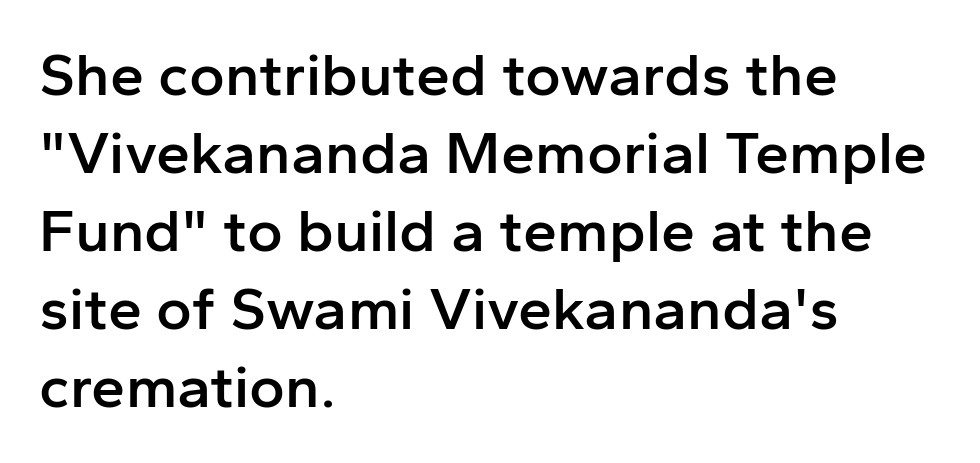
The image shows 61 px semibold sans-serif type, upright; set left-aligned, normal line spacing (1.28x), normal letter spacing, not underlined; low stroke contrast and a medium x-height.
